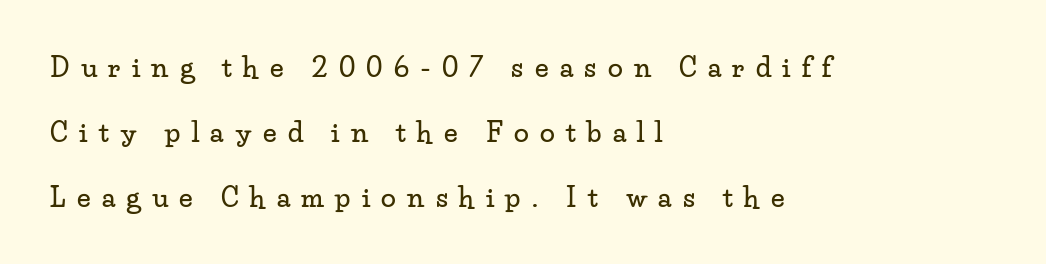
The axis of the letterforms is exactly vertical. Widely set lines give the paragraph a tall, airy silhouette. Leftover space on each line is placed entirely after the last word. How are the letters spaced? Widely, with obvious added tracking. The space beneath each line is pristine and unruled.
